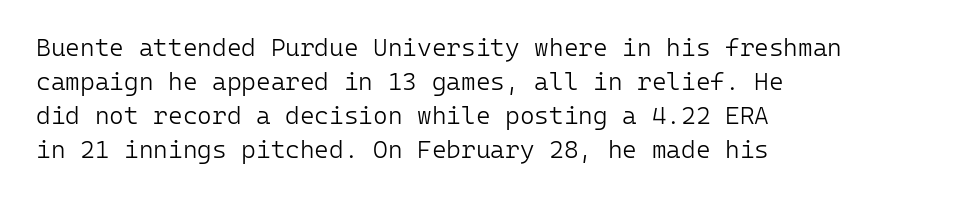
The image shows 25 px text type, upright; set left-aligned, normal line spacing (1.36x), normal letter spacing, not underlined.
